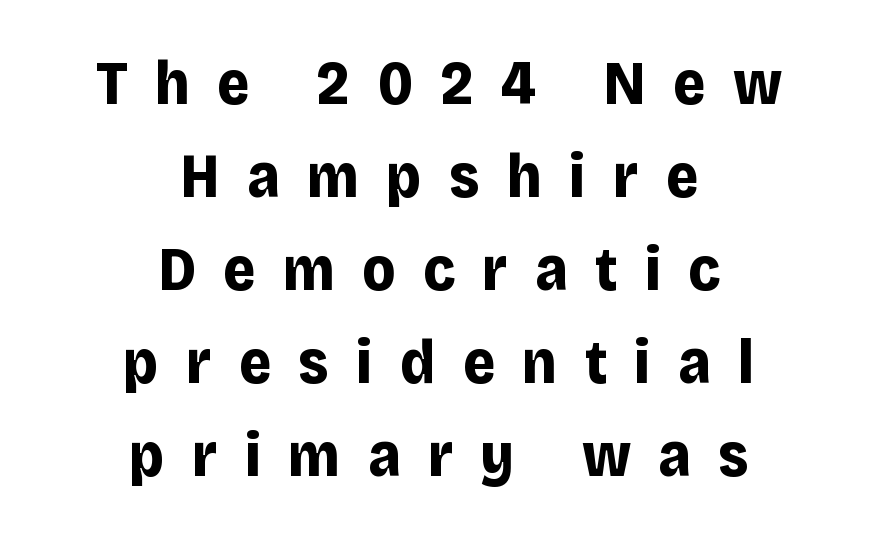
Evenly set lines give the paragraph a standard silhouette. A sans-serif font was chosen for this passage. Designer's note — italics off, roman on. The letters are spread apart with noticeably loose tracking. Set as a true bold cut, around the 700 mark. Reading down the block, each line starts at a different indent, mirrored at its end.
